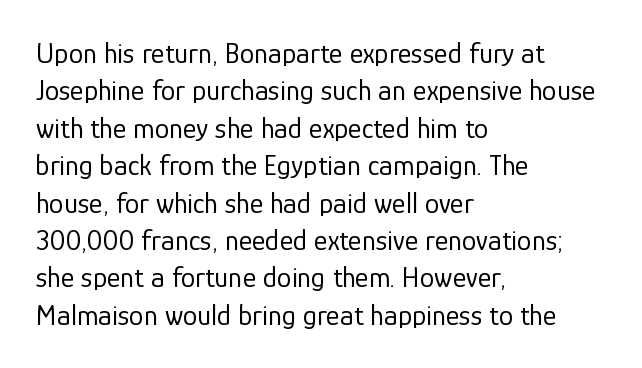
{"serif": "no", "italic": "no", "bold": "no", "weight": "regular", "width": "normal", "stroke_contrast": "low", "x_height": "medium", "monospaced": "no", "underline": "no", "align": "left", "line_spacing": "normal", "line_spacing_ratio": 1.29, "letter_spacing": "normal", "letter_spacing_em": 0.0, "glyph_px": 29}
